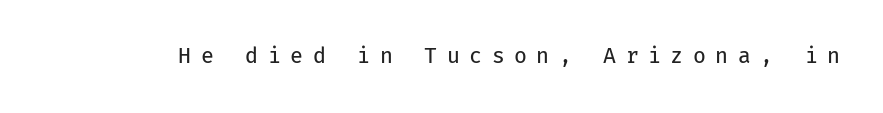
In terms of posture, this sample is upright. Vertical stems look standard width or narrower in stroke. Unmarked baselines from the first word to the last. The rendering inserts visible extra space after every character.
